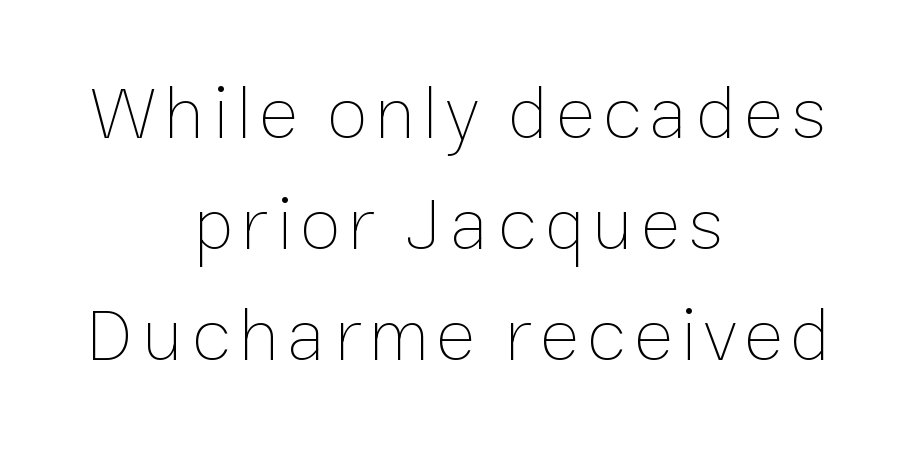
The image shows 75 px thin type, upright; set centered, normal line spacing (1.48x), not underlined; low stroke contrast and a medium x-height.
